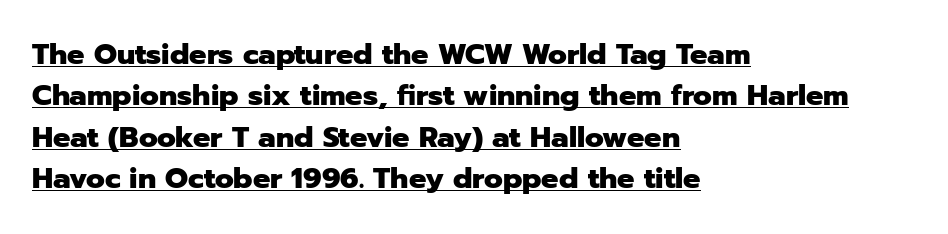
You could call the tracking neutral — neither tight nor loose. You could not count columns in this text — the font is proportionally spaced. The glyphs have the mass of a bold cut. The lettering stays uniformly vertical, giving the passage a roman look.
